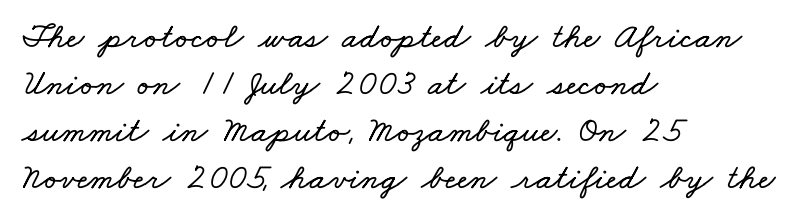
{"width": "wide", "stroke_contrast": "low", "x_height": "small", "monospaced": "no", "underline": "no", "align": "left", "line_spacing": "normal", "line_spacing_ratio": 1.31, "letter_spacing": "normal", "letter_spacing_em": 0.0, "glyph_px": 36}
